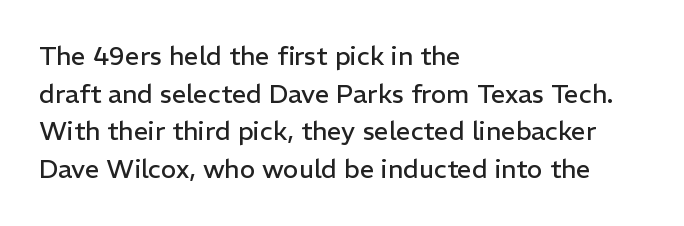
Q: Is the text bold? A: No.
Q: Is the text italic (slanted)? A: No, it is upright.
Q: Is the text underlined? A: No.
Q: How is the paragraph aligned? A: Left-aligned.
Q: Is the spacing between letters normal or unusually wide? A: Normal.
Q: Is the spacing between lines tight, normal or loose? A: Normal.
